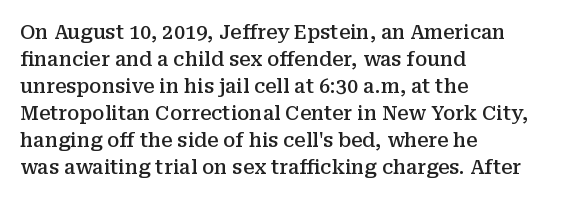
Designer's note — italics off, roman on. These lines are set flush left with a ragged right edge. The area under the type is left untouched. A normal amount of white space separates one row of letters from the next.
